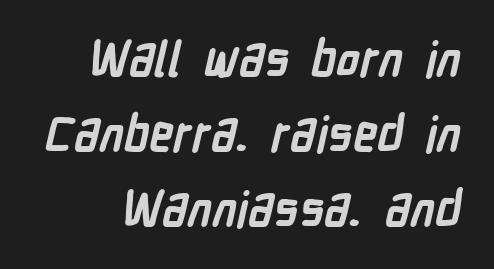
{"serif": "no", "bold": "yes", "weight": "semibold", "width": "condensed", "stroke_contrast": "low", "x_height": "medium", "monospaced": "no", "underline": "no", "line_spacing": "normal", "line_spacing_ratio": 1.56, "letter_spacing": "normal", "letter_spacing_em": 0.0, "glyph_px": 48}
